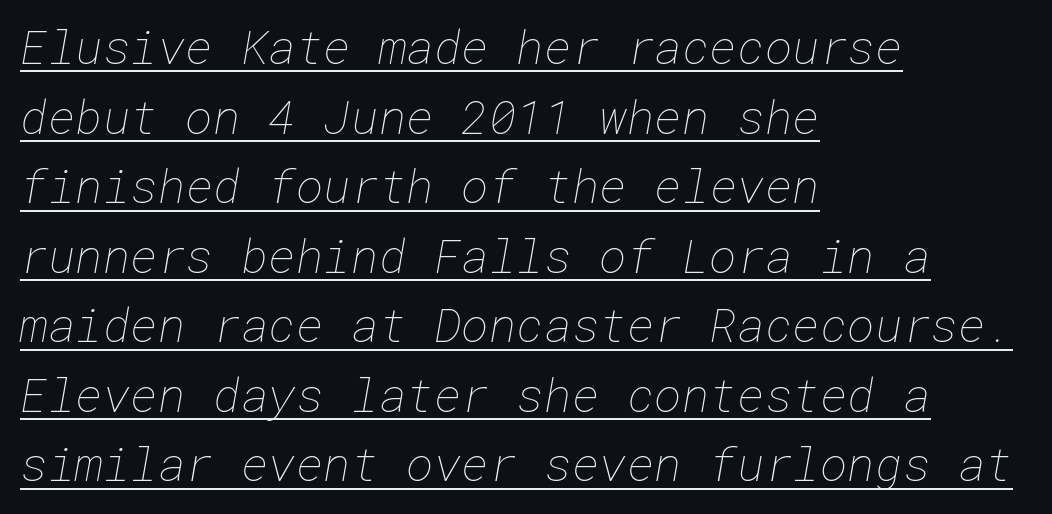
{"bold": "no", "weight": "thin", "width": "normal", "stroke_contrast": "low", "x_height": "medium", "underline": "yes", "align": "left", "line_spacing": "normal", "line_spacing_ratio": 1.48, "letter_spacing": "normal", "letter_spacing_em": 0.0, "glyph_px": 47}
